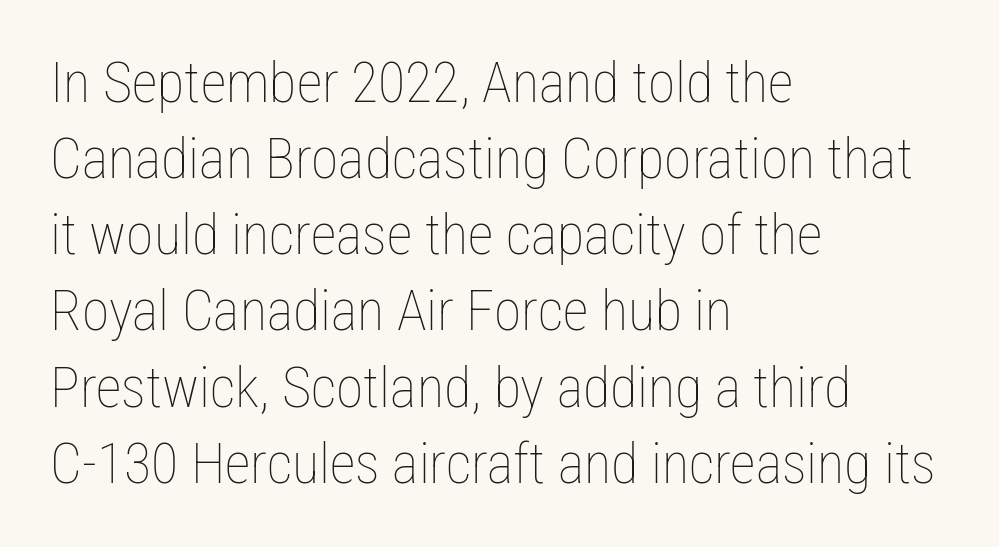
{"italic": "no", "bold": "no", "weight": "thin", "width": "condensed", "stroke_contrast": "low", "x_height": "medium", "monospaced": "no", "underline": "no", "align": "left", "line_spacing": "normal", "line_spacing_ratio": 1.36, "letter_spacing": "normal", "letter_spacing_em": 0.0, "glyph_px": 56}
